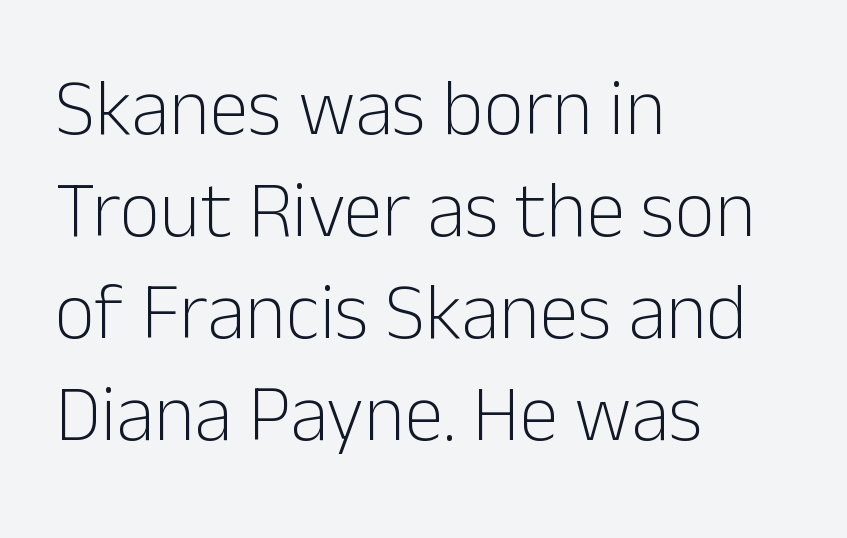
{"serif": "no", "italic": "no", "bold": "no", "weight": "light", "width": "normal", "stroke_contrast": "low", "x_height": "medium", "monospaced": "no", "underline": "no", "align": "left", "line_spacing": "normal", "line_spacing_ratio": 1.29, "letter_spacing": "normal", "letter_spacing_em": 0.0, "glyph_px": 79}
